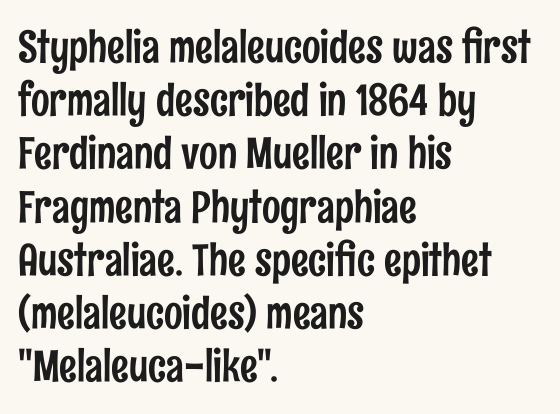
Letterform terminals end flat and unadorned throughout the passage. Does extra space separate the letters? No, they use regular spacing. The letters stand straight up with perfectly vertical stems. The space directly below the letters is spotless. You could not count columns in this text — the font is proportionally spaced.
